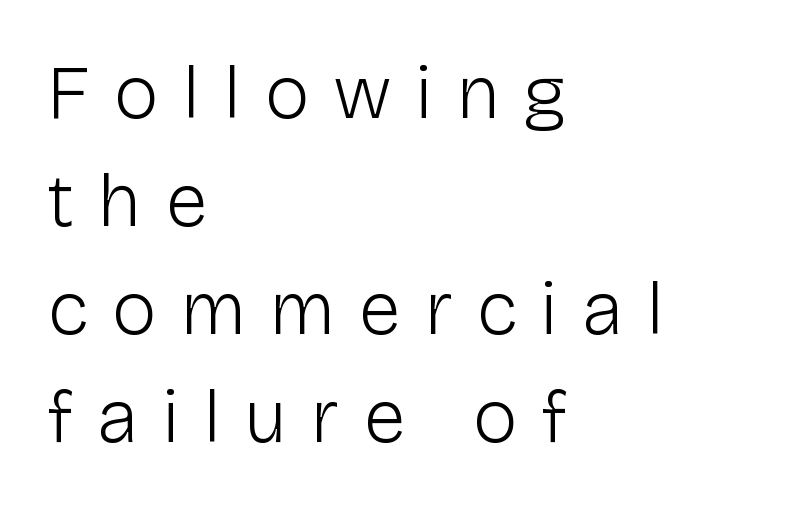
{"serif": "no", "italic": "no", "bold": "no", "weight": "light", "width": "normal", "stroke_contrast": "low", "x_height": "medium", "monospaced": "no", "underline": "no", "align": "left", "line_spacing": "normal", "line_spacing_ratio": 1.42, "letter_spacing": "wide", "letter_spacing_em": 0.31, "glyph_px": 76}
